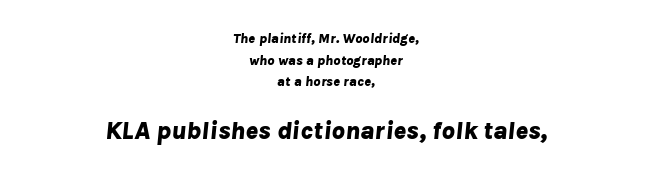
{"italic": "yes", "lean": "right", "slant_degrees": 8, "bold": "yes", "underline": "no", "align": "center", "line_spacing": "normal", "line_spacing_ratio": 1.54, "letter_spacing": "normal", "letter_spacing_em": 0.0, "larger_block": "second", "size_ratio": 1.86, "glyph_px": 26}
